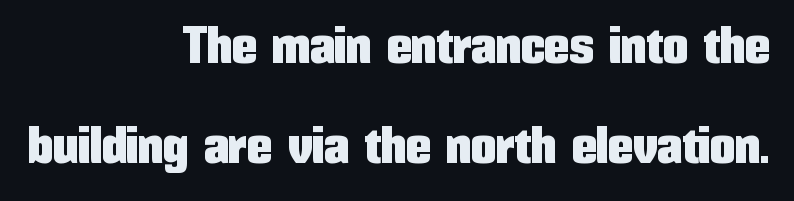
The image shows 50 px condensed sans-serif type, upright; set right-aligned, loose line spacing (2.0x), normal letter spacing, not underlined; low stroke contrast and a medium x-height.
